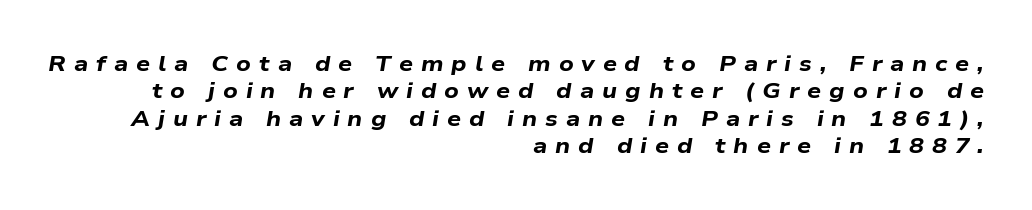
{"italic": "yes", "lean": "right", "slant_degrees": 9, "bold": "yes", "underline": "no", "align": "right", "line_spacing": "normal", "line_spacing_ratio": 1.25, "letter_spacing": "wide", "letter_spacing_em": 0.36, "glyph_px": 22}
